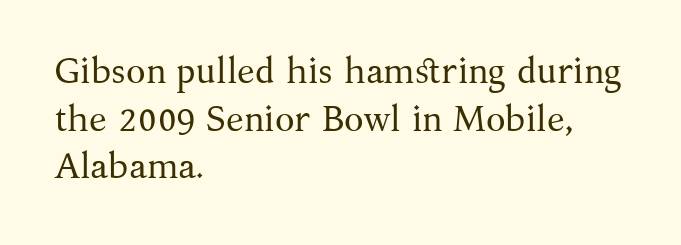
The image shows 36 px regular-weight serif type, upright; set left-aligned, normal line spacing (1.32x), normal letter spacing, not underlined; medium stroke contrast and a medium x-height.
